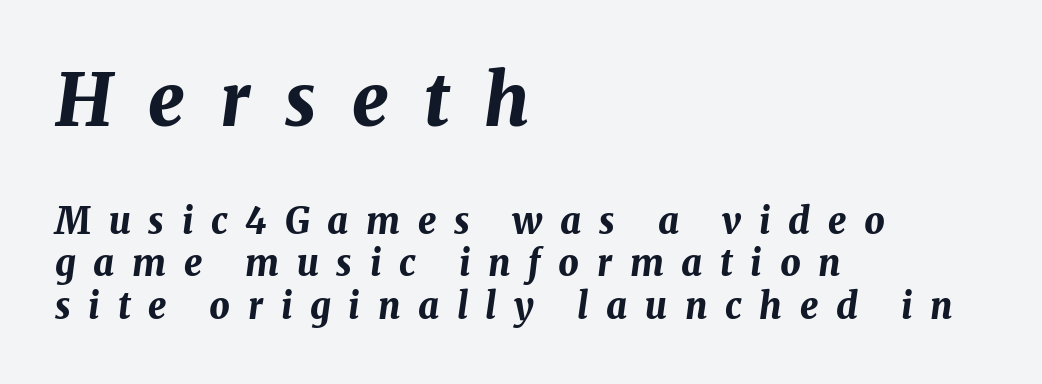
Q: Is the text bold? A: Yes.
Q: Is the text italic (slanted)? A: Yes, it leans right by about 8 degrees.
Q: Is the text underlined? A: No.
Q: How is the paragraph aligned? A: Left-aligned.
Q: Is the spacing between letters normal or unusually wide? A: Unusually wide.
Q: Which block of text is set in a larger size, the first (top) or the second (bottom)? A: The first (top) one.
Q: Width (condensed, normal, or wide)? A: Normal.
Q: Stroke contrast? A: Medium.
Q: x-height? A: Medium.
Q: Monospaced? A: No.
